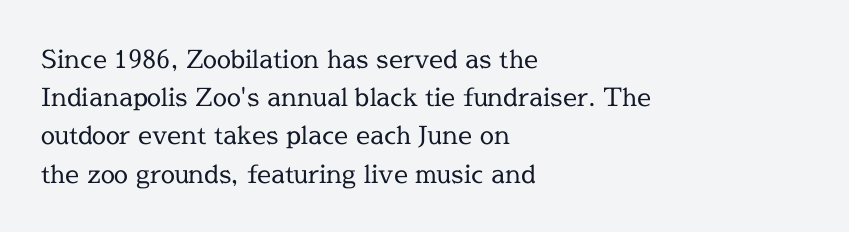
The glyphs are unaccompanied by any horizontal stroke below them. Posture: vertical. These lines keep a tight, regular rhythm from letter to letter. Interline gaps are of average width in this sample. The paragraph shown leans on its left margin.
